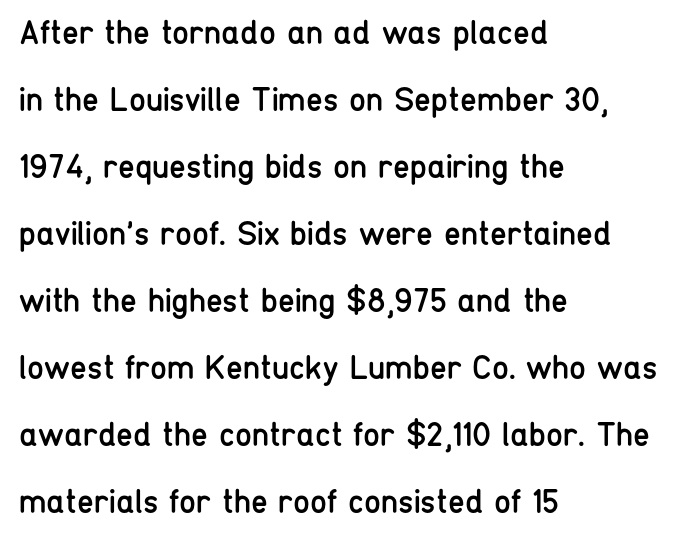
{"serif": "no", "italic": "no", "bold": "no", "weight": "regular", "width": "condensed", "stroke_contrast": "low", "x_height": "medium", "monospaced": "no", "underline": "no", "align": "left", "line_spacing": "loose", "line_spacing_ratio": 1.97, "letter_spacing": "normal", "letter_spacing_em": 0.0, "glyph_px": 34}
